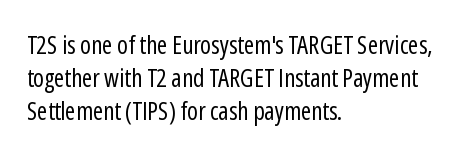
The setting favours the left margin, as ordinary paragraphs usually do. The letters stand upright; this is a roman face. Does the leading feel generous? No, just average. The passage shown has conventional tracking throughout. Each stroke keeps to a modest, everyday thickness or less.
